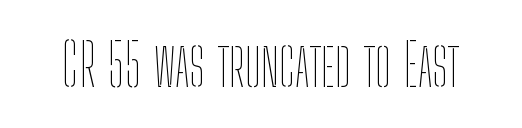
The image shows 59 px thin, condensed type, upright; set normal letter spacing, not underlined; low stroke contrast and a medium x-height.
